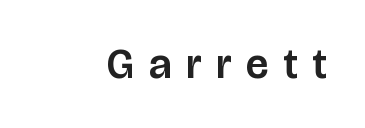
Q: Is the text italic (slanted)? A: No, it is upright.
Q: Is the typeface a serif or a sans-serif typeface? A: Sans-serif.
Q: Is the text underlined? A: No.
Q: Is the spacing between letters normal or unusually wide? A: Unusually wide.
Q: Width (condensed, normal, or wide)? A: Normal.
Q: Stroke contrast? A: Low.
Q: x-height? A: Large.
Q: Monospaced? A: No.
